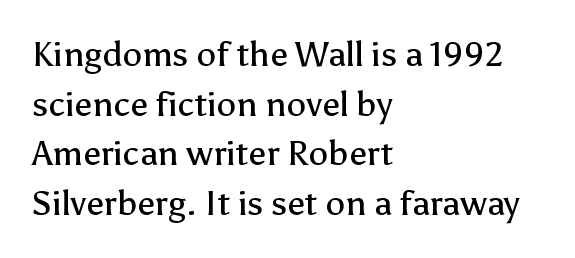
Q: Is the text bold? A: No.
Q: Is the text italic (slanted)? A: No, it is upright.
Q: Is the typeface a serif or a sans-serif typeface? A: Sans-serif.
Q: Is the text underlined? A: No.
Q: How is the paragraph aligned? A: Left-aligned.
Q: Is the spacing between letters normal or unusually wide? A: Normal.
Q: Is the spacing between lines tight, normal or loose? A: Normal.
Q: Width (condensed, normal, or wide)? A: Normal.
Q: Stroke contrast? A: Low.
Q: x-height? A: Medium.
Q: Monospaced? A: No.
